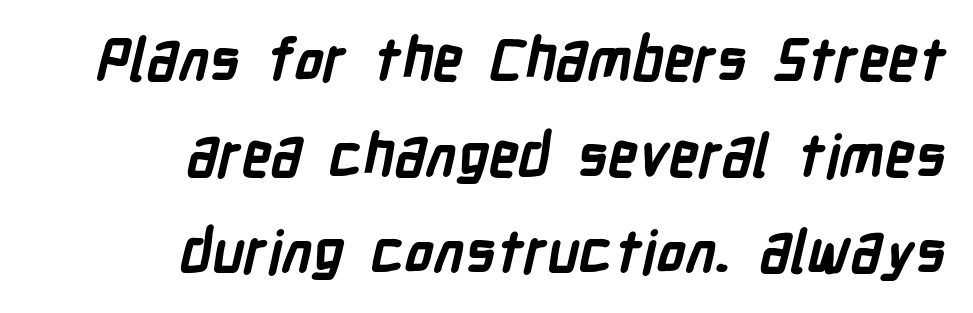
{"serif": "no", "bold": "yes", "weight": "semibold", "width": "condensed", "stroke_contrast": "low", "x_height": "medium", "monospaced": "no", "underline": "no", "align": "right", "line_spacing": "normal", "line_spacing_ratio": 1.63, "letter_spacing": "normal", "letter_spacing_em": 0.0, "glyph_px": 59}
